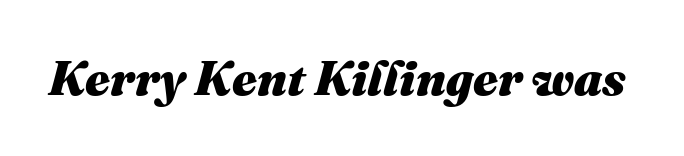
Q: Is the text bold? A: Yes.
Q: Is the text italic (slanted)? A: Yes, it leans right by about 16 degrees.
Q: Is the text underlined? A: No.
Q: Is the spacing between letters normal or unusually wide? A: Normal.
Q: Width (condensed, normal, or wide)? A: Normal.
Q: Stroke contrast? A: Medium.
Q: x-height? A: Medium.
Q: Monospaced? A: No.
